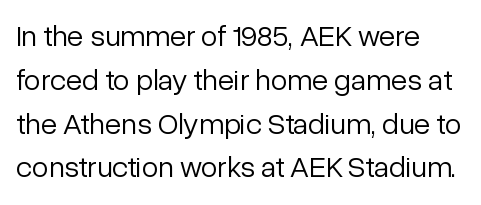
{"serif": "no", "italic": "no", "bold": "no", "weight": "light", "width": "normal", "stroke_contrast": "low", "x_height": "medium", "monospaced": "no", "underline": "no", "line_spacing": "normal", "line_spacing_ratio": 1.46, "letter_spacing": "normal", "letter_spacing_em": 0.0, "glyph_px": 30}
